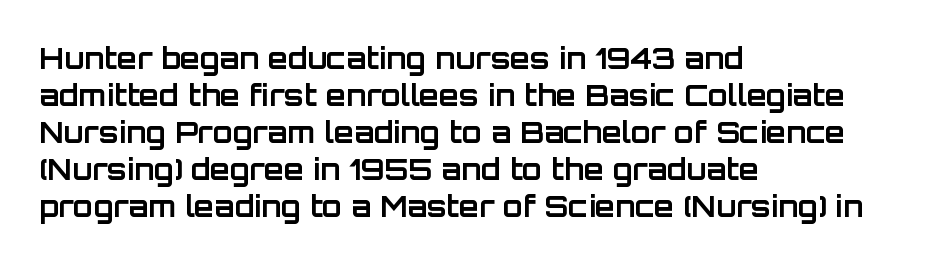
{"serif": "no", "italic": "no", "bold": "yes", "weight": "bold", "width": "normal", "stroke_contrast": "low", "x_height": "large", "monospaced": "no", "underline": "no", "align": "left", "line_spacing": "normal", "line_spacing_ratio": 1.28, "letter_spacing": "normal", "letter_spacing_em": 0.0, "glyph_px": 29}
